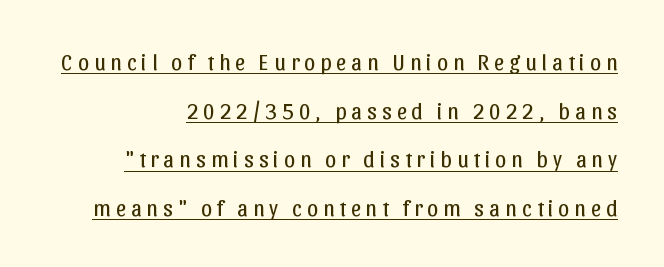
The image shows 22 px text type, upright; set right-aligned, loose line spacing (2.21x), unusually wide letter spacing (+0.23 em), underlined.
